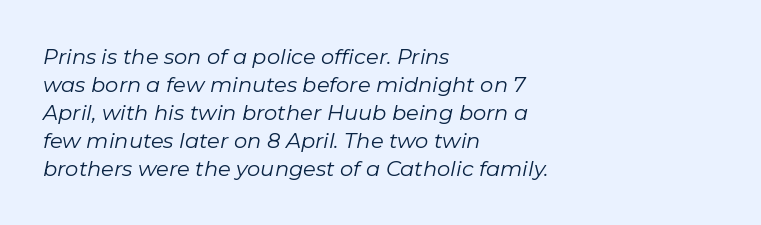
Short note: letters normally spaced. The typeface has the unassuming heft of standard copy or less. Left-aligned paragraph, ragged on the right. The rows are spaced the way most documents space them. This sample uses an oblique cut, with every glyph tilted off the vertical. The gap between lines stays unmarked.
